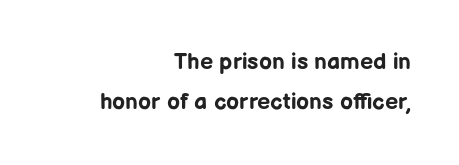
Q: Is the text bold? A: Yes.
Q: Is the text italic (slanted)? A: No, it is upright.
Q: Is the text underlined? A: No.
Q: How is the paragraph aligned? A: Right-aligned.
Q: Is the spacing between letters normal or unusually wide? A: Normal.
